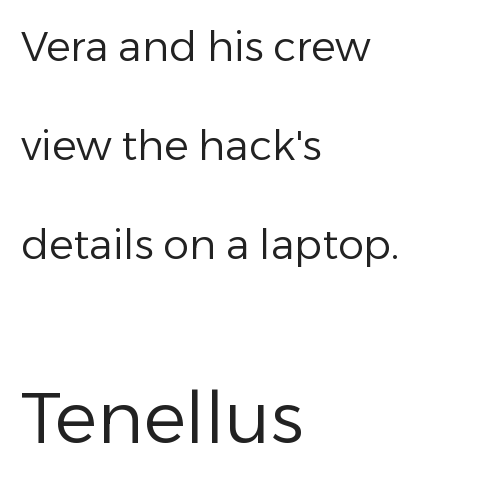
{"serif": "no", "italic": "no", "bold": "no", "weight": "regular", "width": "normal", "stroke_contrast": "low", "x_height": "medium", "monospaced": "no", "underline": "no", "align": "left", "line_spacing": "loose", "line_spacing_ratio": 2.41, "letter_spacing": "normal", "letter_spacing_em": 0.0, "larger_block": "second", "size_ratio": 1.73, "glyph_px": 71}
